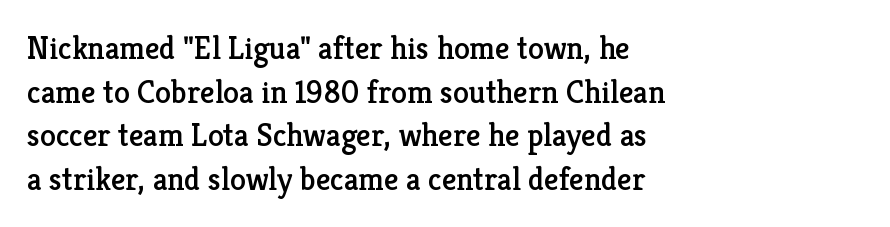
The image shows 32 px serif type, upright; set left-aligned, normal line spacing (1.36x), normal letter spacing, not underlined; low stroke contrast and a medium x-height.
